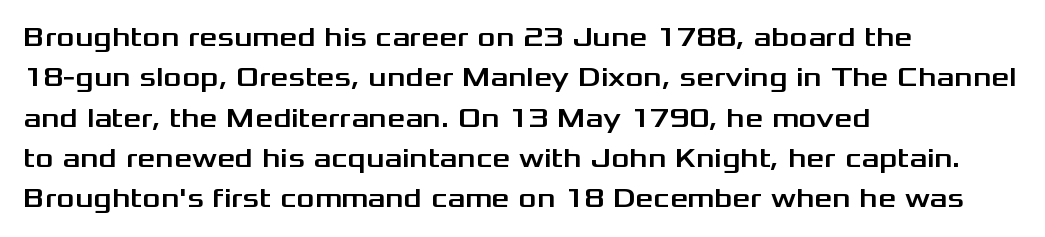
Leading: standard. Has an underline been added? It has not. Each letter keeps its own natural width here, so spacing adapts to shape. The paragraph has a hard left edge and a soft right edge. The specimen reads as upright at a glance.
